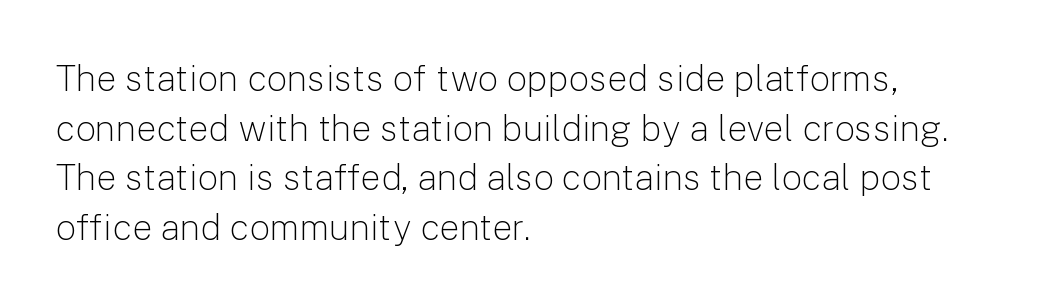
{"serif": "no", "italic": "no", "bold": "no", "weight": "light", "width": "normal", "stroke_contrast": "low", "x_height": "medium", "monospaced": "no", "underline": "no", "align": "left", "line_spacing": "normal", "line_spacing_ratio": 1.38, "letter_spacing": "normal", "letter_spacing_em": 0.0, "glyph_px": 36}
